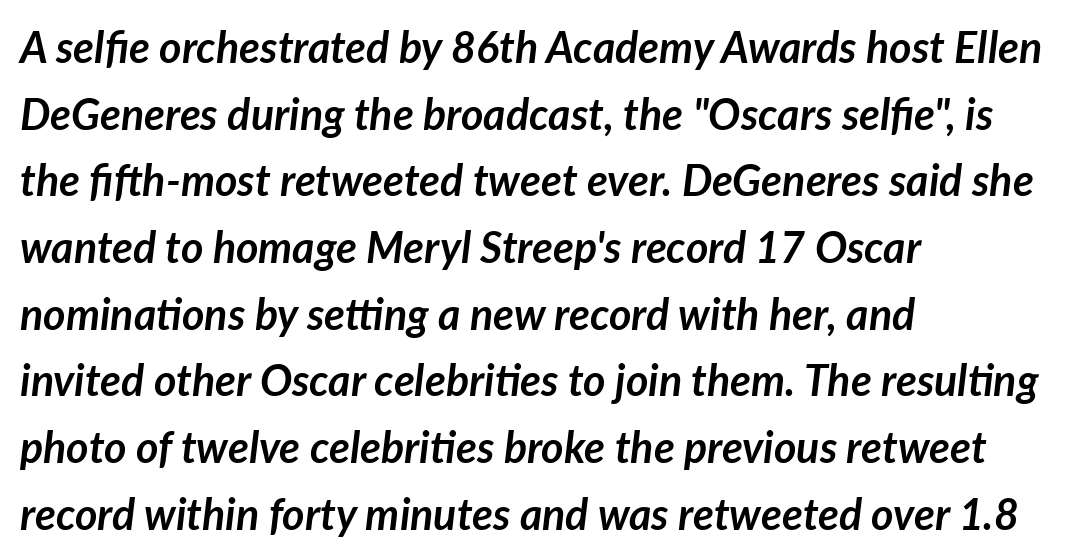
The image shows 43 px semibold type, italic (leaning right); set left-aligned, normal line spacing (1.55x), normal letter spacing, not underlined; low stroke contrast and a medium x-height.
